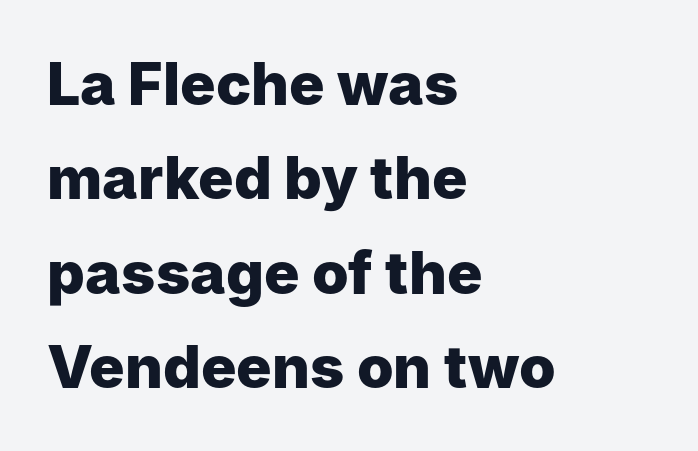
Q: Is the text bold? A: Yes.
Q: Is the text italic (slanted)? A: No, it is upright.
Q: Is the typeface a serif or a sans-serif typeface? A: Sans-serif.
Q: Is the text underlined? A: No.
Q: How is the paragraph aligned? A: Left-aligned.
Q: Is the spacing between letters normal or unusually wide? A: Normal.
Q: Is the spacing between lines tight, normal or loose? A: Normal.
Q: Width (condensed, normal, or wide)? A: Normal.
Q: Stroke contrast? A: Low.
Q: x-height? A: Medium.
Q: Monospaced? A: No.
